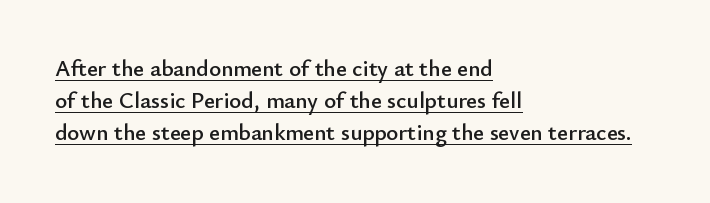
{"italic": "no", "underline": "yes", "align": "left", "line_spacing": "normal", "line_spacing_ratio": 1.4, "letter_spacing": "normal", "letter_spacing_em": 0.0, "glyph_px": 23}
